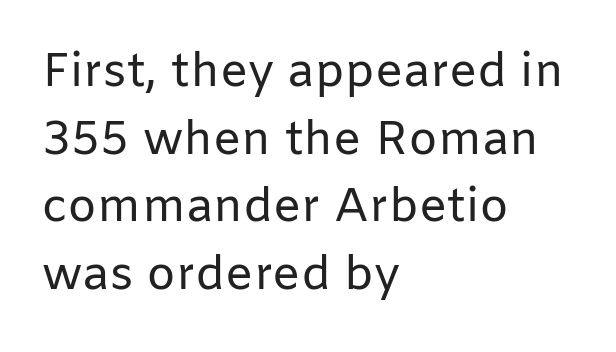
The image shows 47 px regular-weight sans-serif type, upright; set left-aligned, normal line spacing (1.44x), normal letter spacing, not underlined; low stroke contrast and a medium x-height.
